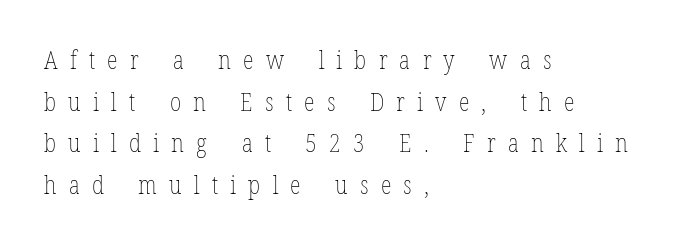
The image shows 25 px text type, upright; set left-aligned, normal line spacing (1.67x), unusually wide letter spacing (+0.49 em), not underlined.
